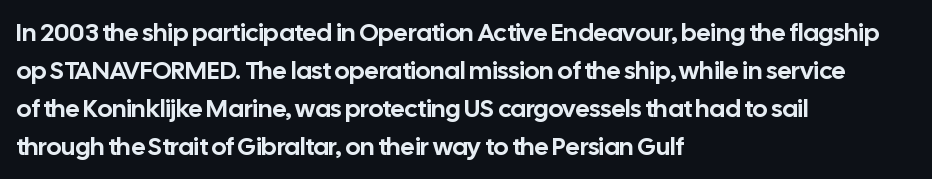
{"italic": "no", "underline": "no", "align": "left", "line_spacing": "normal", "line_spacing_ratio": 1.52, "letter_spacing": "normal", "letter_spacing_em": 0.0, "glyph_px": 25}
